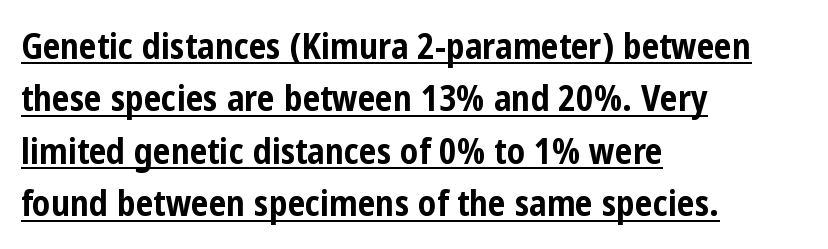
Q: Is the text bold? A: Yes.
Q: Is the text italic (slanted)? A: No, it is upright.
Q: Is the typeface a serif or a sans-serif typeface? A: Sans-serif.
Q: Is the text underlined? A: Yes.
Q: How is the paragraph aligned? A: Left-aligned.
Q: Is the spacing between letters normal or unusually wide? A: Normal.
Q: Is the spacing between lines tight, normal or loose? A: Normal.
Q: Width (condensed, normal, or wide)? A: Condensed.
Q: Stroke contrast? A: Low.
Q: x-height? A: Medium.
Q: Monospaced? A: No.
